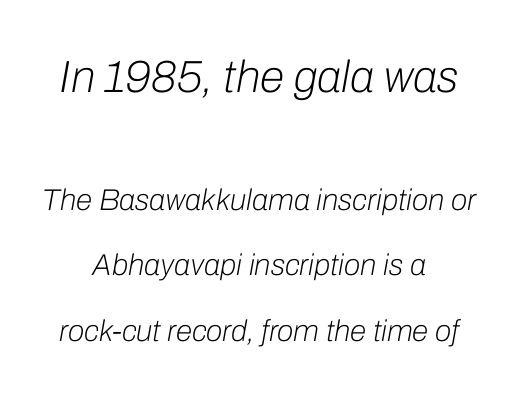
{"italic": "yes", "lean": "right", "slant_degrees": 10, "bold": "no", "weight": "light", "width": "normal", "stroke_contrast": "low", "x_height": "medium", "monospaced": "no", "underline": "no", "align": "center", "line_spacing": "loose", "line_spacing_ratio": 2.18, "letter_spacing": "normal", "letter_spacing_em": 0.0, "larger_block": "first", "size_ratio": 1.5, "glyph_px": 45}
